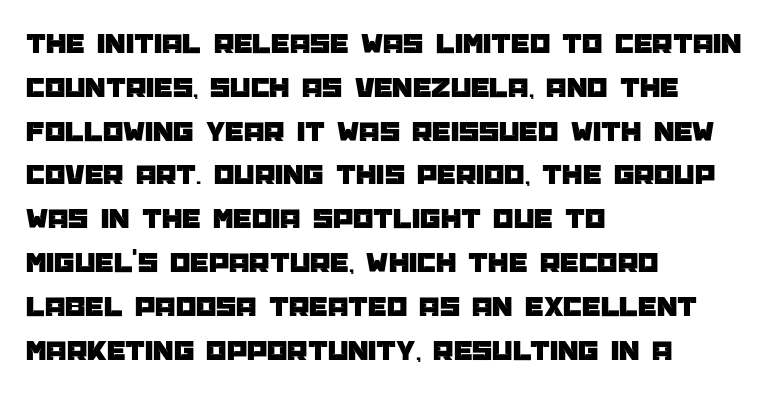
Looks like regular typesetting: each glyph gets only the width it needs. Regarding leading, the lines here are spaced in the standard way. Notice how the passage keeps a crisp vertical edge on the left only. Each row of text sits above clean, open space. The rendering keeps characters at their native spacing. Does the lettering tilt? It doesn't — this is upright.
